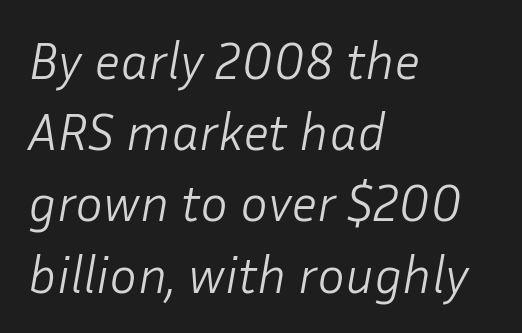
The image shows 52 px light type, italic (leaning right); set left-aligned, normal line spacing (1.37x), normal letter spacing, not underlined; low stroke contrast and a medium x-height.
